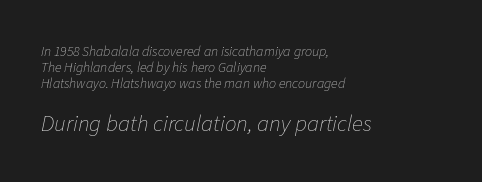
Q: Is the text bold? A: No.
Q: Is the text italic (slanted)? A: Yes, it leans right by about 11 degrees.
Q: Is the text underlined? A: No.
Q: How is the paragraph aligned? A: Left-aligned.
Q: Is the spacing between letters normal or unusually wide? A: Normal.
Q: Is the spacing between lines tight, normal or loose? A: Tight.
Q: Which block of text is set in a larger size, the first (top) or the second (bottom)? A: The second (bottom) one.
